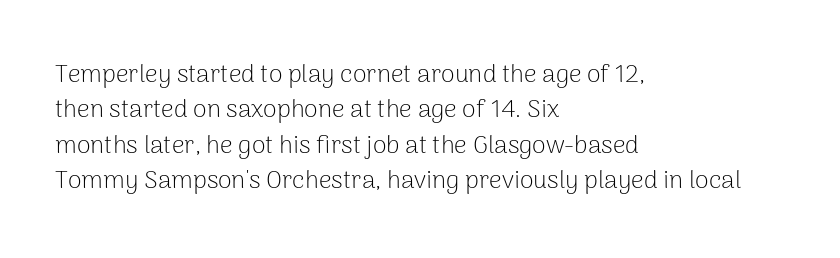
{"italic": "no", "bold": "no", "underline": "no", "align": "left", "line_spacing": "normal", "line_spacing_ratio": 1.42, "letter_spacing": "normal", "letter_spacing_em": 0.0, "glyph_px": 25}
